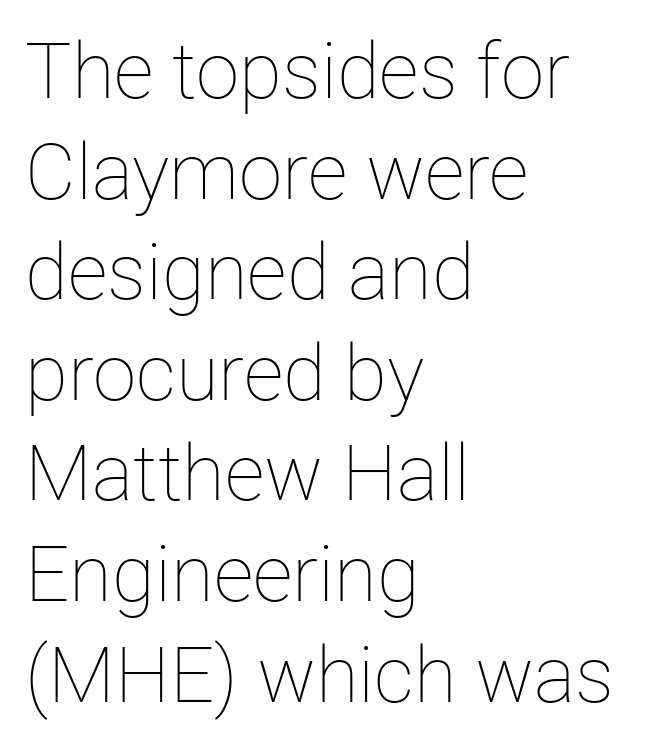
Rule under the text: the space is simply empty. The rendering uses natural spacing where letterforms have individual widths. These lines stack with their left ends in a neat column. Italic? Not at all — the glyphs are vertical.
